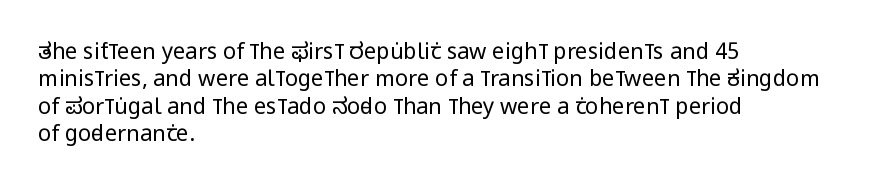
Q: Is the text bold? A: No.
Q: Is the text italic (slanted)? A: No, it is upright.
Q: Is the text underlined? A: No.
Q: How is the paragraph aligned? A: Left-aligned.
Q: Is the spacing between letters normal or unusually wide? A: Normal.
Q: Is the spacing between lines tight, normal or loose? A: Normal.
